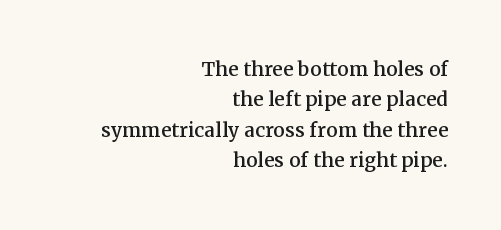
{"italic": "no", "underline": "no", "align": "right", "line_spacing_ratio": 1.17, "letter_spacing": "normal", "letter_spacing_em": 0.0, "glyph_px": 26}
